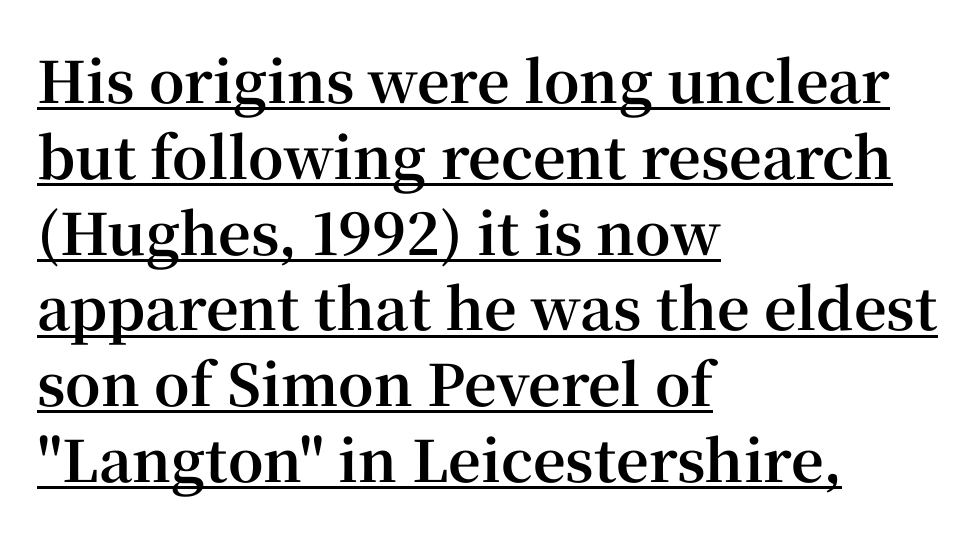
{"serif": "yes", "italic": "no", "bold": "yes", "weight": "bold", "width": "normal", "stroke_contrast": "high", "x_height": "medium", "monospaced": "no", "underline": "yes", "align": "left", "line_spacing": "normal", "line_spacing_ratio": 1.33, "letter_spacing": "normal", "letter_spacing_em": 0.0, "glyph_px": 57}
